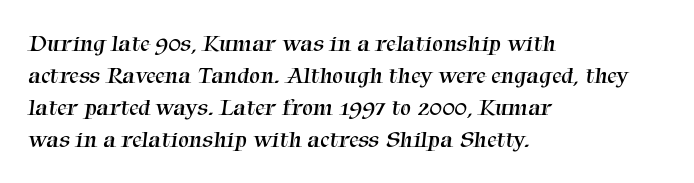
The weight would be labelled regular, book, light, or lighter still. Default kerning and tracking; the words read as compact shapes. The vertical gap from one line to the next is medium. The string is rendered with underlining switched off. Casual observation: everything's shoved over to the left.
